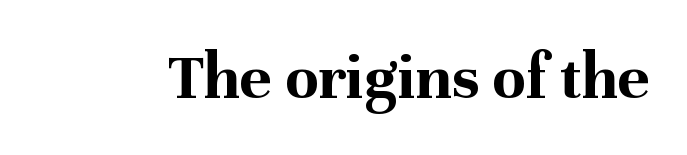
The image shows 67 px bold serif type, upright; set normal letter spacing, not underlined; medium stroke contrast and a medium x-height.
